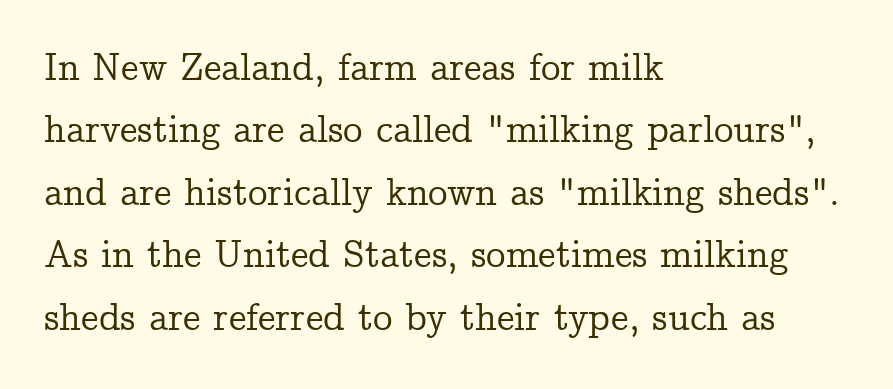
The image shows 39 px serif type, upright; set left-aligned, normal line spacing (1.6x), normal letter spacing, not underlined; low stroke contrast and a medium x-height.
